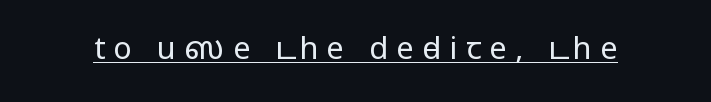
Q: Is the text bold? A: No.
Q: Is the text italic (slanted)? A: No, it is upright.
Q: Is the typeface a serif or a sans-serif typeface? A: Sans-serif.
Q: Is the text underlined? A: Yes.
Q: Is the spacing between letters normal or unusually wide? A: Unusually wide.
Q: Width (condensed, normal, or wide)? A: Wide.
Q: Stroke contrast? A: Low.
Q: x-height? A: Medium.
Q: Monospaced? A: No.
